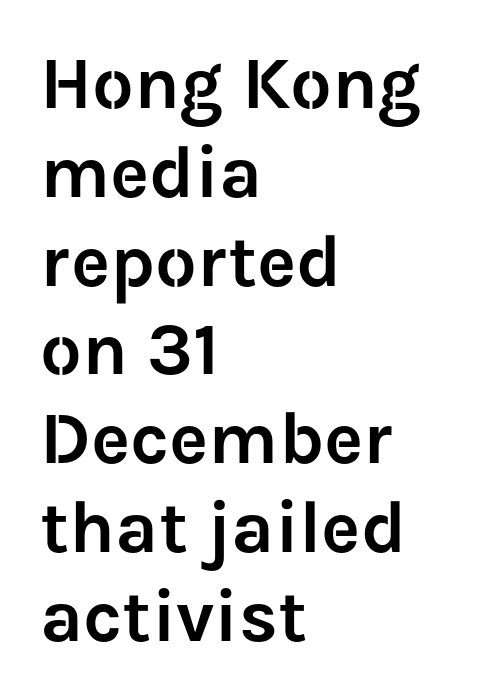
{"serif": "no", "italic": "no", "width": "normal", "stroke_contrast": "low", "x_height": "medium", "monospaced": "no", "underline": "no", "align": "left", "line_spacing_ratio": 1.2, "letter_spacing": "normal", "letter_spacing_em": 0.0, "glyph_px": 74}
